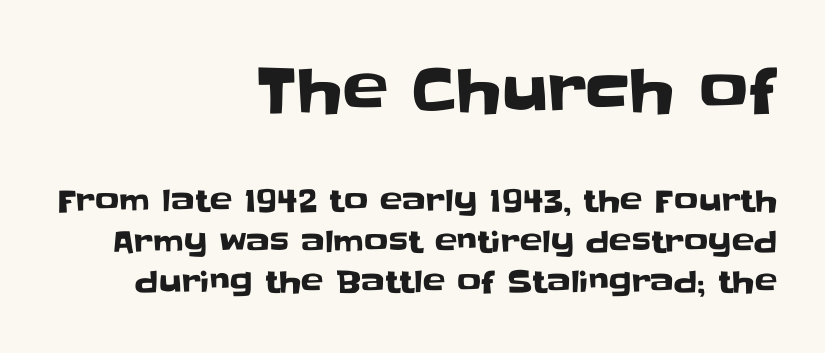
The rendering uses natural spacing where letterforms have individual widths. Normally led — the rows are evenly, conventionally spaced. This sample is right-justified, so line beginnings fall wherever the words allow. Unmarked baselines from the first word to the last. Tracking value appears to be zero — textbook default spacing. The text was rendered using a sans face with plain stroke endings.
